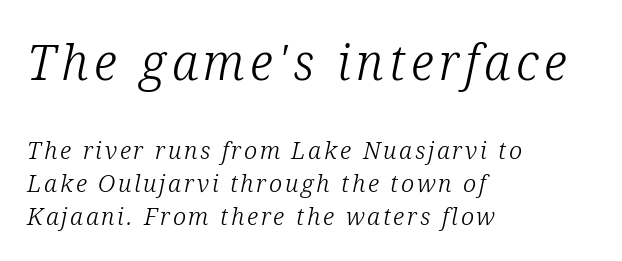
{"serif": "yes", "italic": "yes", "lean": "right", "slant_degrees": 12, "bold": "no", "weight": "light", "width": "normal", "stroke_contrast": "low", "x_height": "medium", "monospaced": "no", "underline": "no", "align": "left", "line_spacing": "normal", "line_spacing_ratio": 1.37, "larger_block": "first", "size_ratio": 2.04, "glyph_px": 49}
